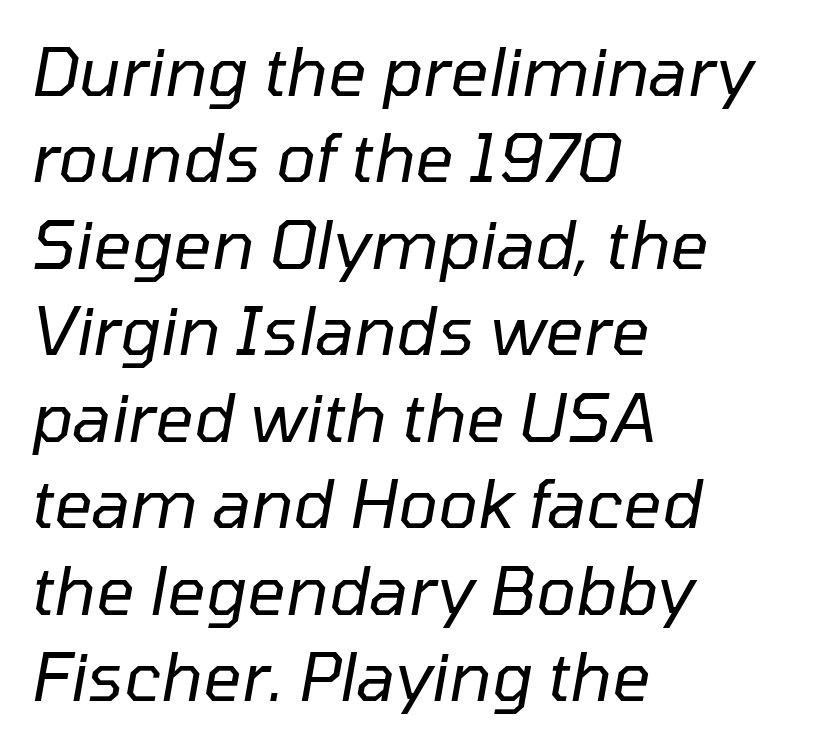
The image shows 67 px regular-weight type, italic (leaning right); set left-aligned, normal line spacing (1.29x), normal letter spacing, not underlined; low stroke contrast and a medium x-height.
